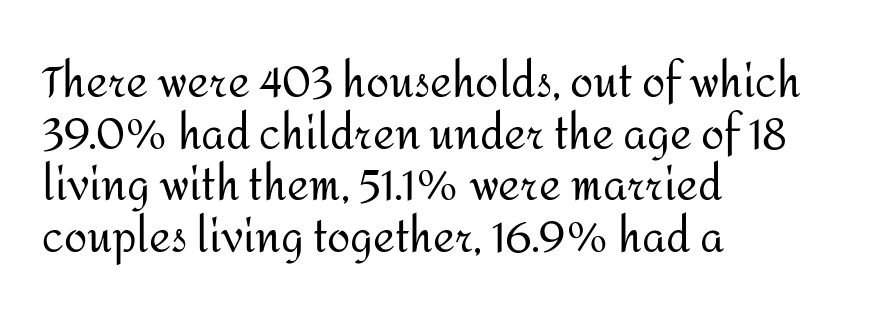
{"serif": "no", "italic": "no", "bold": "no", "weight": "regular", "width": "normal", "stroke_contrast": "medium", "x_height": "medium", "monospaced": "no", "underline": "no", "align": "left", "line_spacing_ratio": 1.23, "letter_spacing": "normal", "letter_spacing_em": 0.0, "glyph_px": 42}
